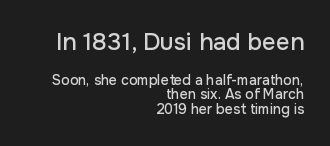
{"italic": "no", "underline": "no", "align": "right", "line_spacing": "tight", "line_spacing_ratio": 1.06, "letter_spacing": "normal", "letter_spacing_em": 0.0, "larger_block": "first", "size_ratio": 1.71, "glyph_px": 24}
